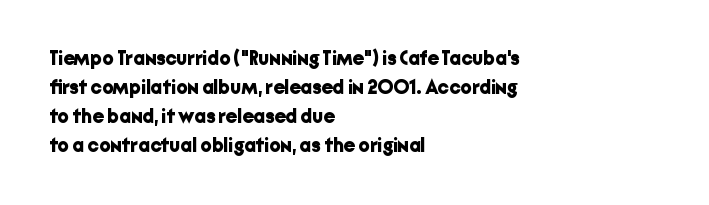
Q: Is the text bold? A: Yes.
Q: Is the text italic (slanted)? A: No, it is upright.
Q: Is the text underlined? A: No.
Q: How is the paragraph aligned? A: Left-aligned.
Q: Is the spacing between letters normal or unusually wide? A: Normal.
Q: Is the spacing between lines tight, normal or loose? A: Normal.
